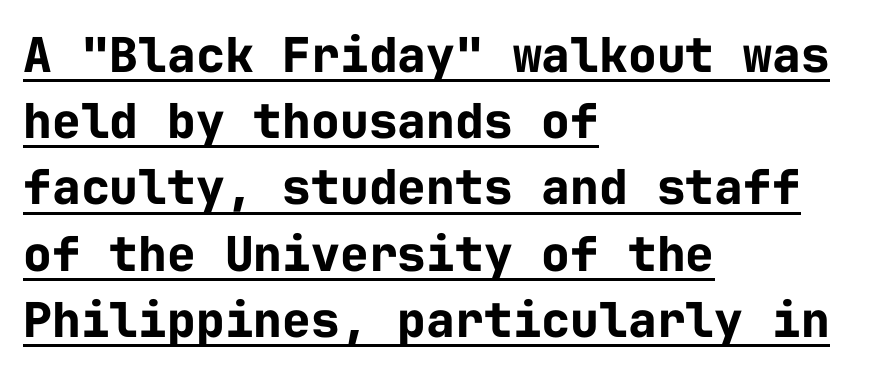
Q: Is the text bold? A: Yes.
Q: Is the text italic (slanted)? A: No, it is upright.
Q: Is the typeface a serif or a sans-serif typeface? A: Sans-serif.
Q: Is the text underlined? A: Yes.
Q: How is the paragraph aligned? A: Left-aligned.
Q: Is the spacing between letters normal or unusually wide? A: Normal.
Q: Is the spacing between lines tight, normal or loose? A: Normal.
Q: Width (condensed, normal, or wide)? A: Normal.
Q: Stroke contrast? A: Low.
Q: x-height? A: Medium.
Q: Monospaced? A: Yes.
